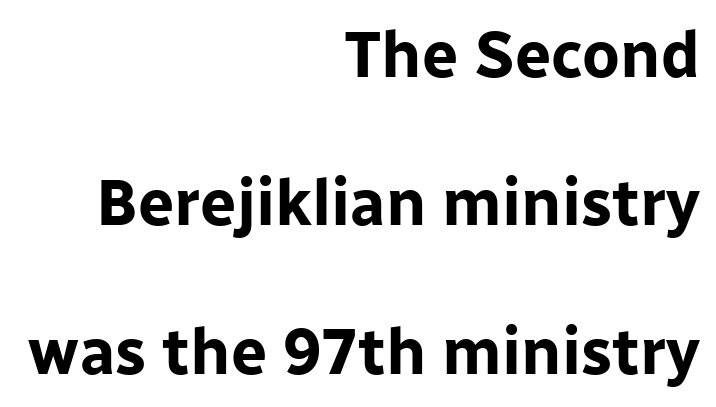
{"serif": "no", "italic": "no", "bold": "yes", "weight": "bold", "width": "normal", "stroke_contrast": "low", "x_height": "medium", "monospaced": "no", "underline": "no", "align": "right", "line_spacing": "loose", "line_spacing_ratio": 2.32, "letter_spacing": "normal", "letter_spacing_em": 0.0, "glyph_px": 64}
